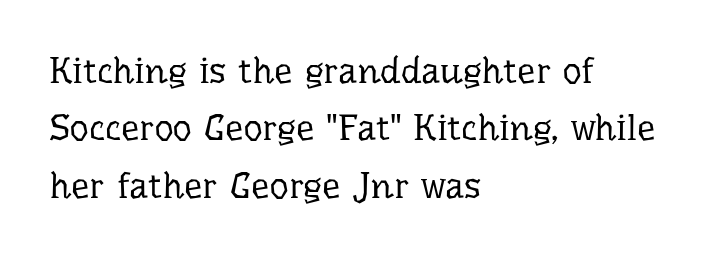
The setting favours the left margin, as ordinary paragraphs usually do. Note the varied advance widths — an 'i' is clearly narrower than an 'm'. The face used here is rendered with its standard letterfit. Heaviness? Minimal to ordinary, like unemphasized prose. Summary of vertical rhythm: regular, with standard interline spacing. A roman cut, with each character standing at attention.
